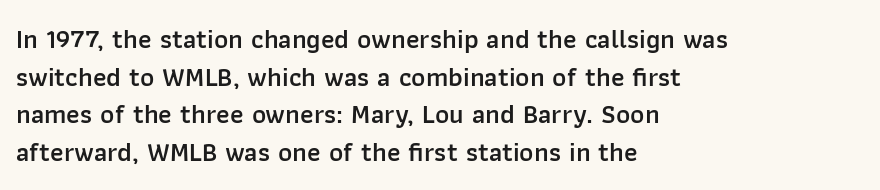
Q: Is the text bold? A: Semi-bold.
Q: Is the text italic (slanted)? A: No, it is upright.
Q: Is the text underlined? A: No.
Q: How is the paragraph aligned? A: Left-aligned.
Q: Is the spacing between letters normal or unusually wide? A: Normal.
Q: Is the spacing between lines tight, normal or loose? A: Normal.
